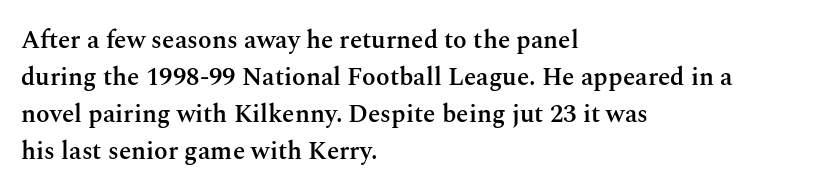
Q: Is the text bold? A: Semi-bold.
Q: Is the text italic (slanted)? A: No, it is upright.
Q: Is the text underlined? A: No.
Q: How is the paragraph aligned? A: Left-aligned.
Q: Is the spacing between letters normal or unusually wide? A: Normal.
Q: Is the spacing between lines tight, normal or loose? A: Normal.
